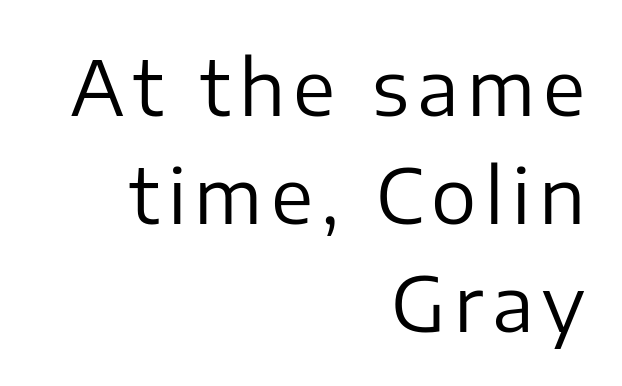
{"serif": "no", "italic": "no", "bold": "no", "weight": "regular", "width": "normal", "stroke_contrast": "low", "x_height": "medium", "monospaced": "no", "underline": "no", "align": "right", "line_spacing": "normal", "line_spacing_ratio": 1.42, "glyph_px": 76}
